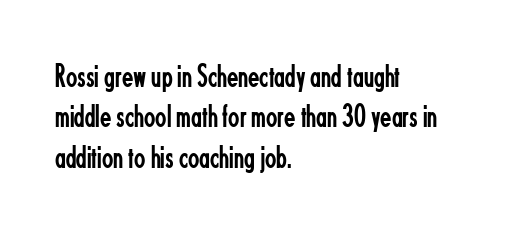
The letters stand straight up with perfectly vertical stems. Leftover space on each line is placed entirely after the last word. The passage shown has conventional tracking throughout. The face used here is proportionally spaced, like ordinary book or web type. The area under the type is left untouched. Classification — sans serif.
